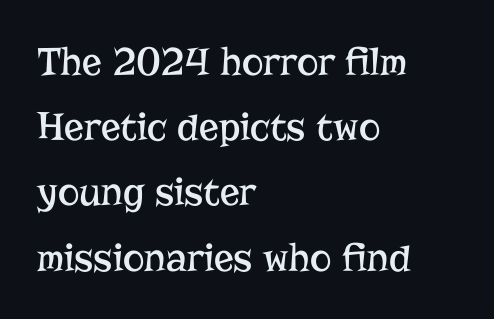
Q: Is the text bold? A: No.
Q: Is the text italic (slanted)? A: No, it is upright.
Q: Is the typeface a serif or a sans-serif typeface? A: Serif.
Q: Is the text underlined? A: No.
Q: How is the paragraph aligned? A: Left-aligned.
Q: Is the spacing between letters normal or unusually wide? A: Normal.
Q: Is the spacing between lines tight, normal or loose? A: Normal.
Q: Width (condensed, normal, or wide)? A: Normal.
Q: Stroke contrast? A: Low.
Q: x-height? A: Medium.
Q: Monospaced? A: No.
